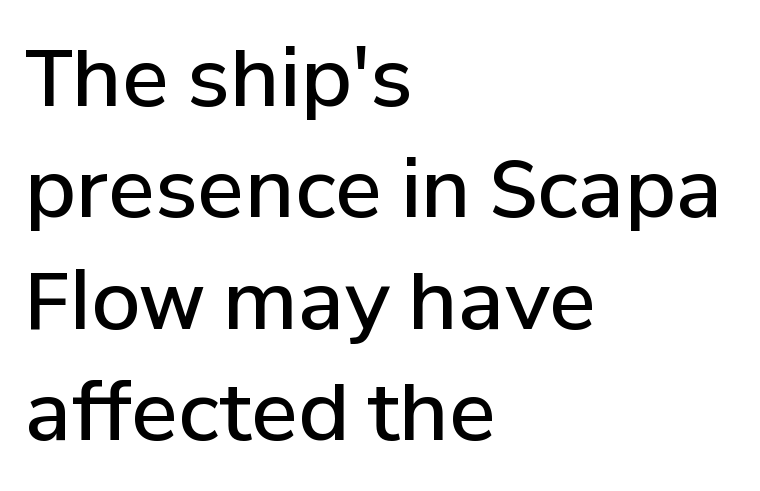
{"serif": "no", "italic": "no", "bold": "semi", "weight": "semibold", "width": "normal", "stroke_contrast": "low", "x_height": "medium", "monospaced": "no", "underline": "no", "align": "left", "line_spacing": "normal", "line_spacing_ratio": 1.41, "letter_spacing": "normal", "letter_spacing_em": 0.0, "glyph_px": 79}
